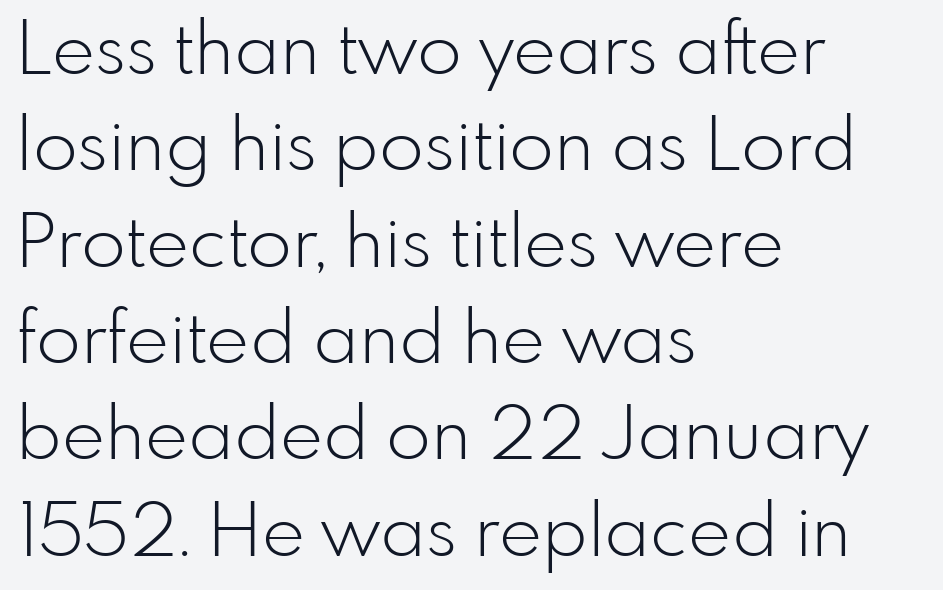
Q: Is the text bold? A: No.
Q: Is the text italic (slanted)? A: No, it is upright.
Q: Is the typeface a serif or a sans-serif typeface? A: Sans-serif.
Q: Is the text underlined? A: No.
Q: How is the paragraph aligned? A: Left-aligned.
Q: Is the spacing between letters normal or unusually wide? A: Normal.
Q: Is the spacing between lines tight, normal or loose? A: Normal.
Q: Width (condensed, normal, or wide)? A: Normal.
Q: Stroke contrast? A: Low.
Q: x-height? A: Small.
Q: Monospaced? A: No.
